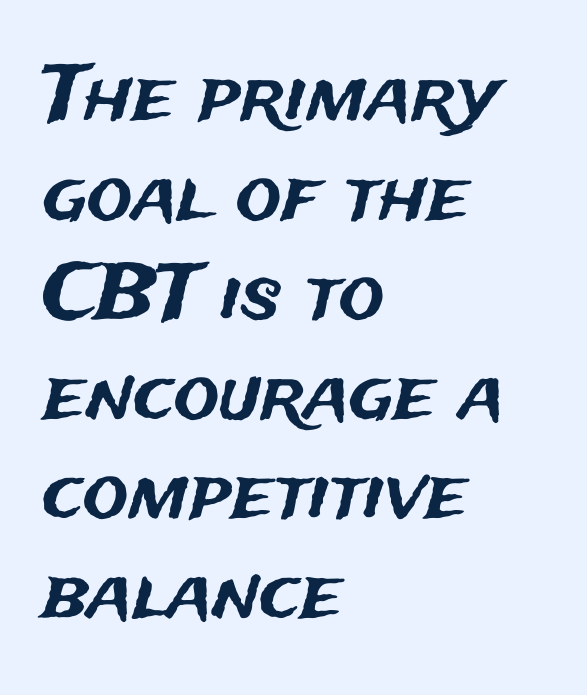
The face used here is rendered with its standard letterfit. A student would call this left alignment; a typographer would say flush left, rag right. The face used here is proportionally spaced, like ordinary book or web type. Successive baselines arrive at the customary interval. This rendering employs a face without finishing strokes, i.e., a sans-serif.
